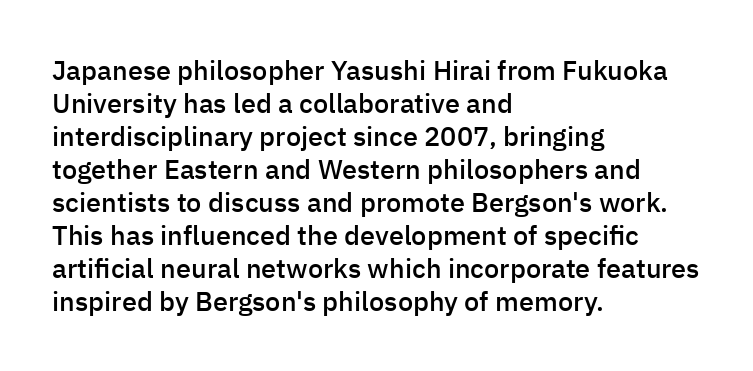
{"italic": "no", "bold": "semi", "underline": "no", "align": "left", "line_spacing_ratio": 1.22, "letter_spacing": "normal", "letter_spacing_em": 0.0, "glyph_px": 27}
